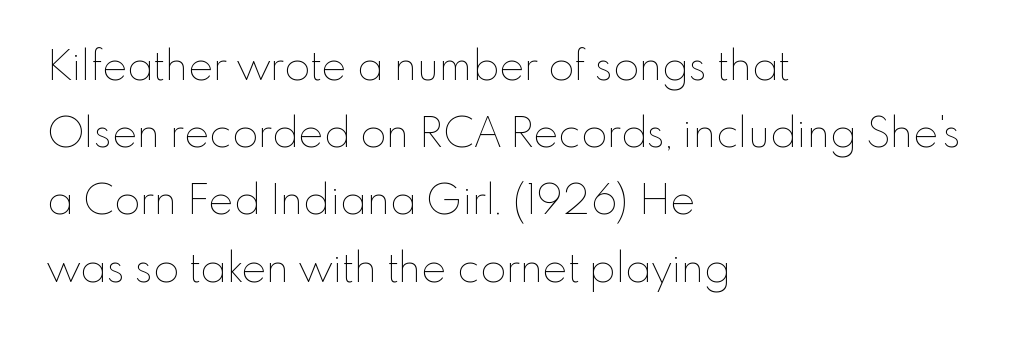
The image shows 42 px thin type, upright; set left-aligned, normal line spacing (1.6x), normal letter spacing, not underlined; low stroke contrast and a small x-height.
